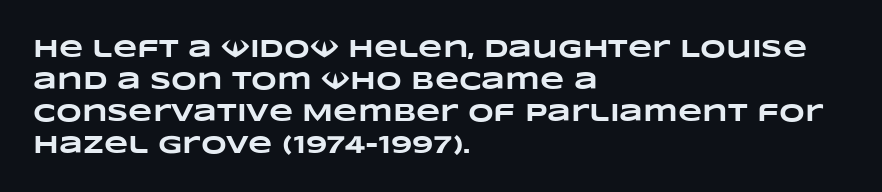
Q: Is the text bold? A: Yes.
Q: Is the text underlined? A: No.
Q: How is the paragraph aligned? A: Left-aligned.
Q: Is the spacing between letters normal or unusually wide? A: Normal.
Q: Is the spacing between lines tight, normal or loose? A: Normal.
